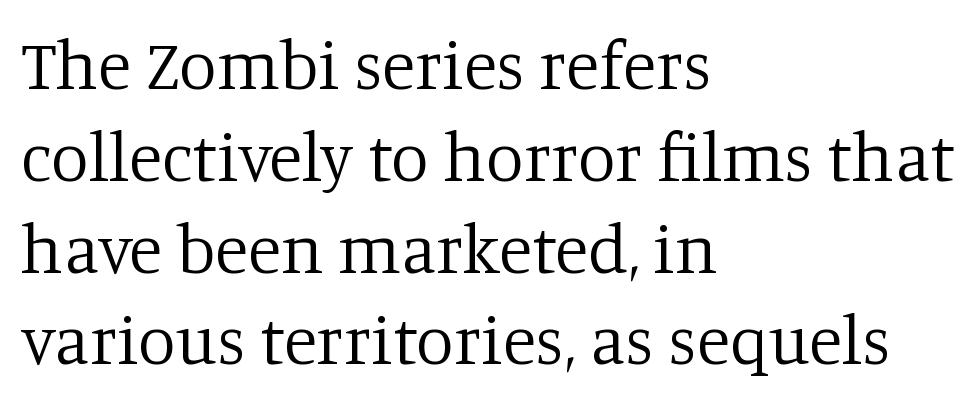
The image shows 69 px regular-weight serif type, upright; set left-aligned, normal line spacing (1.33x), normal letter spacing, not underlined; low stroke contrast and a large x-height.
